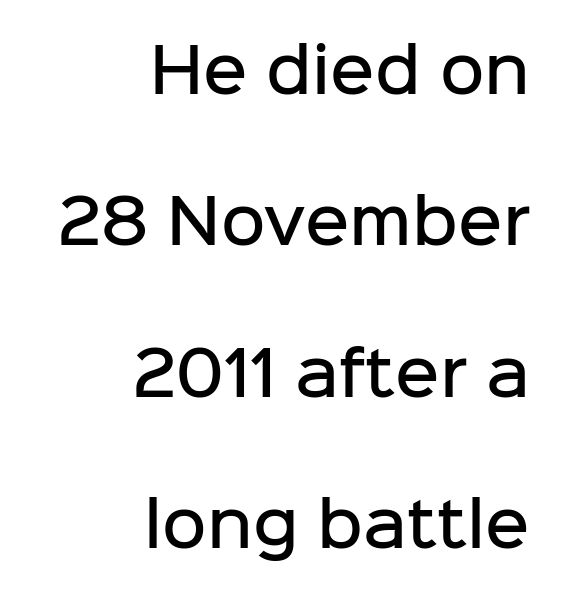
In terms of weight, the rendering is demibold, just under bold. You could not count columns in this text — the font is proportionally spaced. A flush-right, rag-left setting is used for this passage. The glyphs are unaccompanied by any horizontal stroke below them. Letterform terminals end flat and unadorned throughout the passage. What stands out about the letter spacing? Nothing — it is the standard amount.
